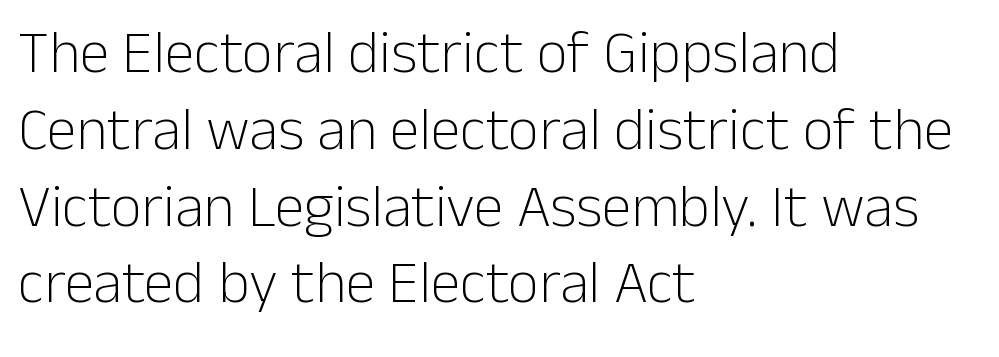
Heft: none added — not bold. Does the lettering tilt? It doesn't — this is upright. A sans-serif font was chosen for this passage. Varying glyph widths throughout — classic text-font behaviour.
